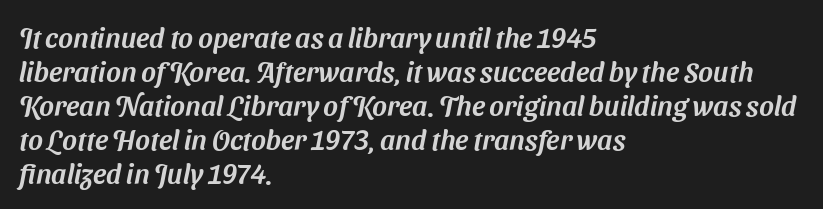
The image shows 28 px sans-serif type; set left-aligned, line spacing 1.21x, normal letter spacing, not underlined; medium stroke contrast and a medium x-height.
